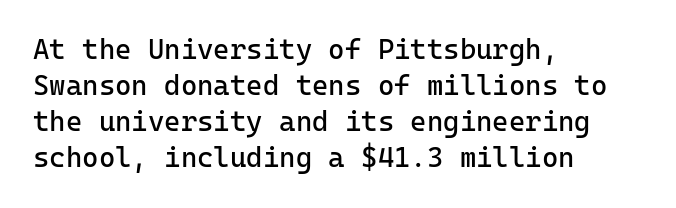
Q: Is the text bold? A: No.
Q: Is the text italic (slanted)? A: No, it is upright.
Q: Is the typeface a serif or a sans-serif typeface? A: Sans-serif.
Q: Is the text underlined? A: No.
Q: How is the paragraph aligned? A: Left-aligned.
Q: Is the spacing between letters normal or unusually wide? A: Normal.
Q: Is the spacing between lines tight, normal or loose? A: Normal.
Q: Width (condensed, normal, or wide)? A: Normal.
Q: Stroke contrast? A: Low.
Q: x-height? A: Medium.
Q: Monospaced? A: Yes.
